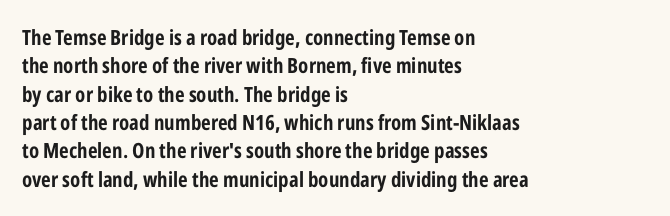
Q: Is the text bold? A: Yes.
Q: Is the text italic (slanted)? A: No, it is upright.
Q: Is the text underlined? A: No.
Q: How is the paragraph aligned? A: Left-aligned.
Q: Is the spacing between letters normal or unusually wide? A: Normal.
Q: Is the spacing between lines tight, normal or loose? A: Normal.
